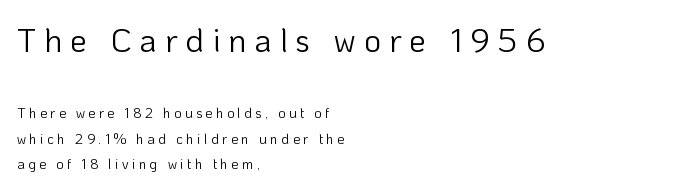
{"serif": "no", "italic": "no", "bold": "no", "weight": "light", "width": "normal", "stroke_contrast": "low", "x_height": "medium", "monospaced": "no", "underline": "no", "align": "left", "line_spacing_ratio": 1.82, "letter_spacing": "wide", "letter_spacing_em": 0.24, "larger_block": "first", "size_ratio": 2.36, "glyph_px": 33}
